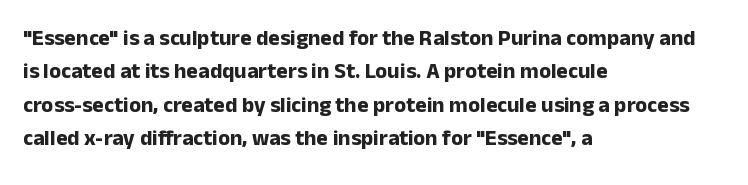
The image shows 22 px bold type, upright; set left-aligned, normal line spacing (1.52x), normal letter spacing, not underlined.
